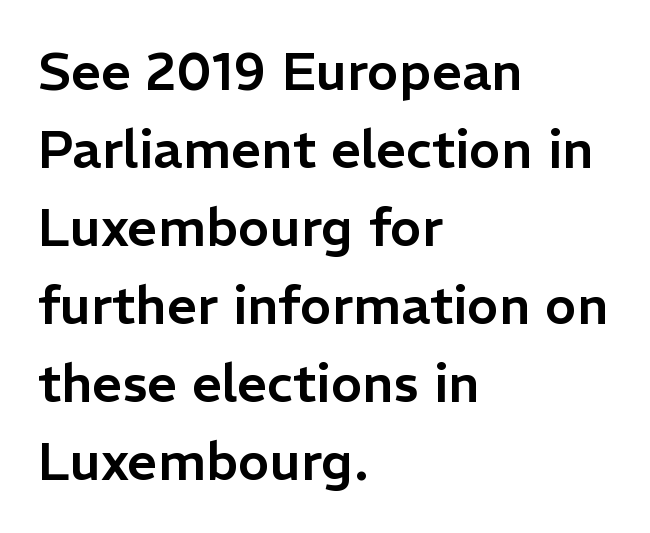
The image shows 53 px sans-serif type, upright; set left-aligned, normal line spacing (1.47x), normal letter spacing, not underlined; low stroke contrast and a medium x-height.
